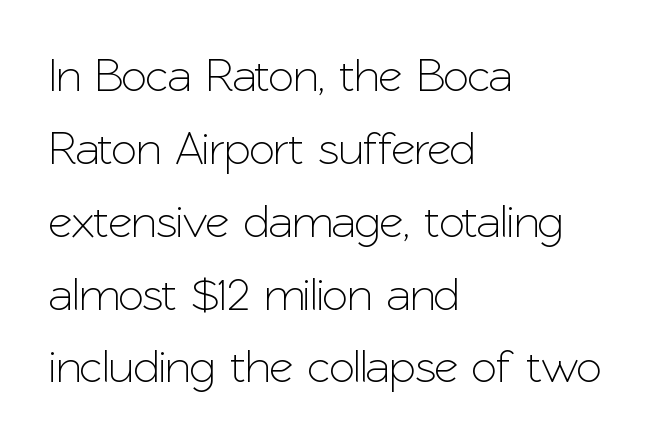
Nobody touched the tracking dial on this one. This rendering features lettering with no underline. Is the block centered? No — it sits flush against the left margin. Quick note: interline space is typical.
